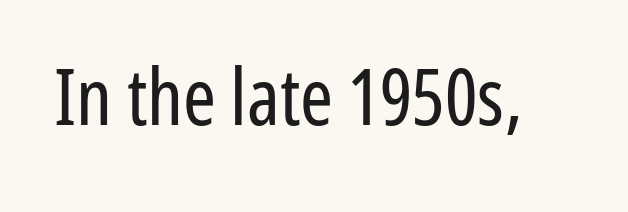
{"serif": "no", "italic": "no", "bold": "no", "weight": "regular", "width": "condensed", "stroke_contrast": "low", "x_height": "medium", "monospaced": "no", "underline": "no", "letter_spacing": "normal", "letter_spacing_em": 0.0, "glyph_px": 79}
